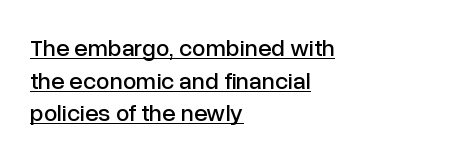
Q: Is the text italic (slanted)? A: No, it is upright.
Q: Is the text underlined? A: Yes.
Q: How is the paragraph aligned? A: Left-aligned.
Q: Is the spacing between letters normal or unusually wide? A: Normal.
Q: Is the spacing between lines tight, normal or loose? A: Normal.
